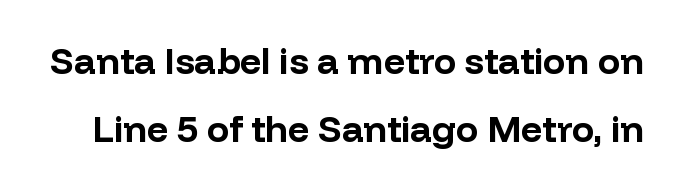
Q: Is the text bold? A: Yes.
Q: Is the text italic (slanted)? A: No, it is upright.
Q: Is the typeface a serif or a sans-serif typeface? A: Sans-serif.
Q: Is the text underlined? A: No.
Q: Is the spacing between letters normal or unusually wide? A: Normal.
Q: Width (condensed, normal, or wide)? A: Normal.
Q: Stroke contrast? A: Low.
Q: x-height? A: Medium.
Q: Monospaced? A: No.
